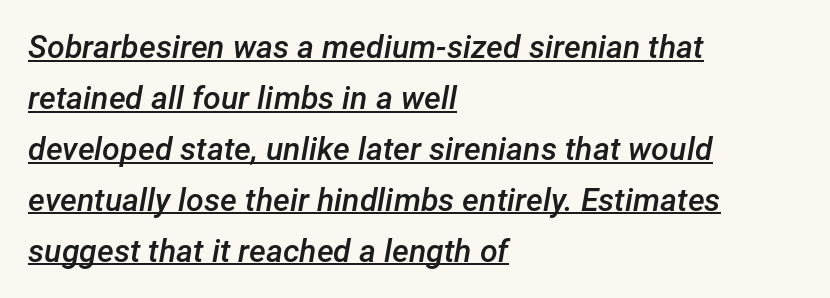
Caption: semibold face, moderately heavy strokes. Reading down the block, your eye returns to a fixed left position each line. You could not count columns in this text — the font is proportionally spaced. This rendering leaves character spacing at its baseline value. You can tell it's italic because the verticals aren't actually vertical.
